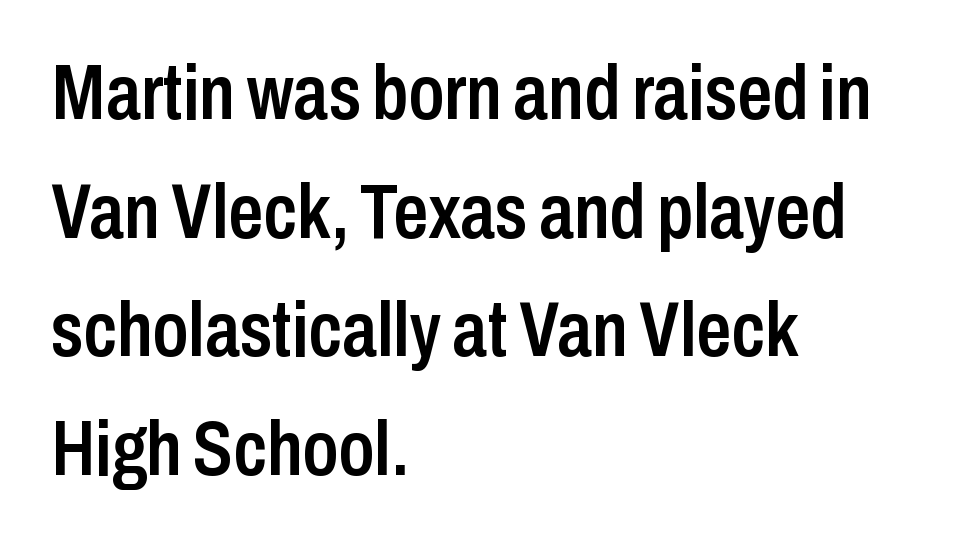
Lines of text with bare space underneath. Reading down the column, the eye jumps a familiar distance to each next line. The rendering uses a semibold face; strokes are thickened but not to full bold. Notice how the stems are strictly vertical — no italics here. Is this a sans? Yes — the strokes have no serifs. Each word holds together tightly as a unit, with standard inter-letter gaps.
